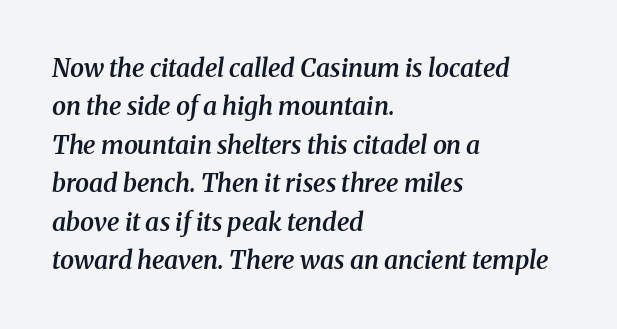
A typesetter would call this leading conventional body-copy spacing. Does the lettering tilt? It does — this is italic. These lines are set flush left with a ragged right edge. The zone under the glyphs is completely vacant. These lines carry some extra weight — a demibold, not a full bold.
